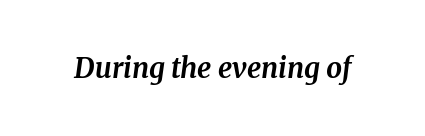
Q: Is the text bold? A: Yes.
Q: Is the text italic (slanted)? A: Yes, it leans right by about 8 degrees.
Q: Is the typeface a serif or a sans-serif typeface? A: Serif.
Q: Is the text underlined? A: No.
Q: Is the spacing between letters normal or unusually wide? A: Normal.
Q: Width (condensed, normal, or wide)? A: Normal.
Q: Stroke contrast? A: Medium.
Q: x-height? A: Medium.
Q: Monospaced? A: No.
